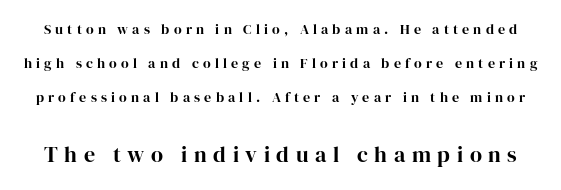
Characters follow at a spacing far wider than the type designer built in. Reading down the column, the eye jumps a long way to each next line. The later block is typeset at a bigger size than the earlier block. The passage shown is emphatically bold. No italicization has been applied; the sample stays upright.
